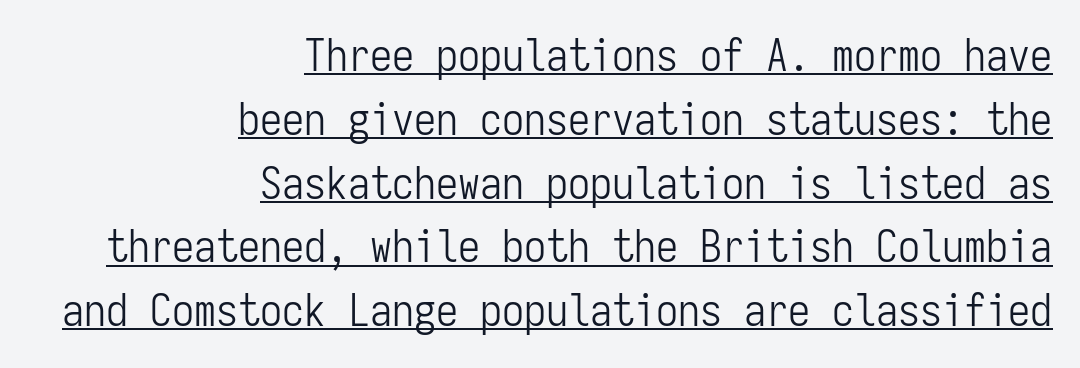
What kind of face is this? One without serifs — a sans. The lettering holds an erect, upright posture throughout. Visually the block forms a straight wall on the right and a jagged coastline on the left. Baseline-to-baseline distance is the conventional proportion of letter height. Looks like someone drew a line under every word here.
